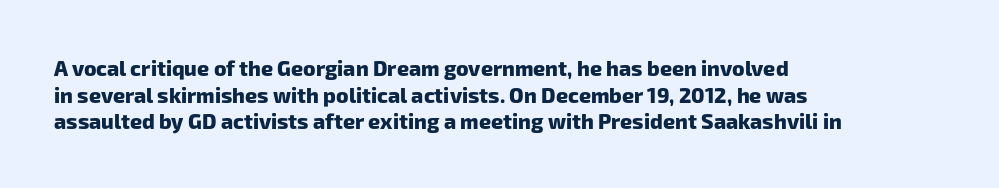
Unmarked baselines from the first word to the last. The setting favours the left margin, as ordinary paragraphs usually do. Regarding leading, the lines here are spaced in the standard way. Observe the ordinary spacing: letters are neighbours, not strangers. Heft: maximum for text — a bold.
